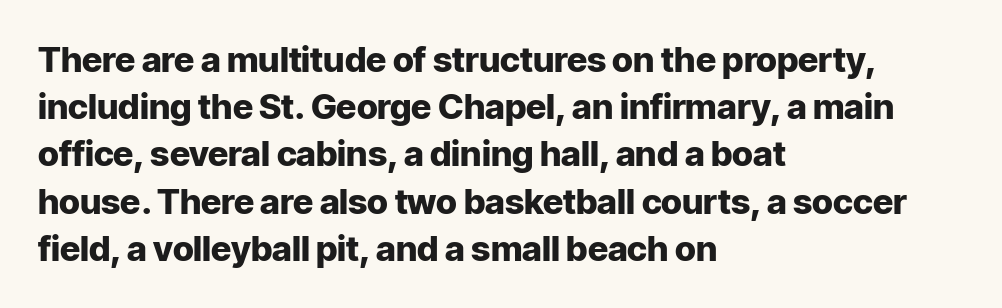
The image shows 35 px heavy sans-serif type, upright; set left-aligned, normal line spacing (1.35x), normal letter spacing, not underlined; low stroke contrast and a medium x-height.
